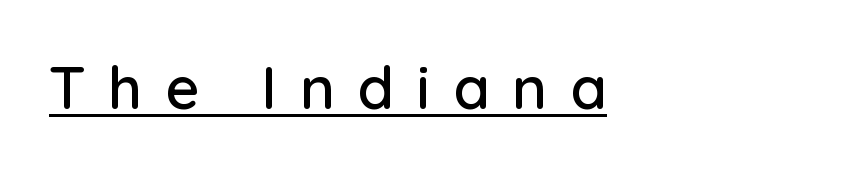
Q: Is the text italic (slanted)? A: No, it is upright.
Q: Is the typeface a serif or a sans-serif typeface? A: Sans-serif.
Q: Is the text underlined? A: Yes.
Q: How is the paragraph aligned? A: Left-aligned.
Q: Is the spacing between letters normal or unusually wide? A: Unusually wide.
Q: Width (condensed, normal, or wide)? A: Normal.
Q: Stroke contrast? A: Low.
Q: x-height? A: Medium.
Q: Monospaced? A: No.
